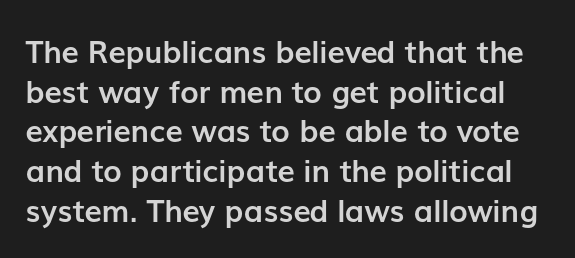
The image shows 31 px semibold sans-serif type, upright; set normal line spacing (1.28x), normal letter spacing, not underlined; low stroke contrast and a medium x-height.
